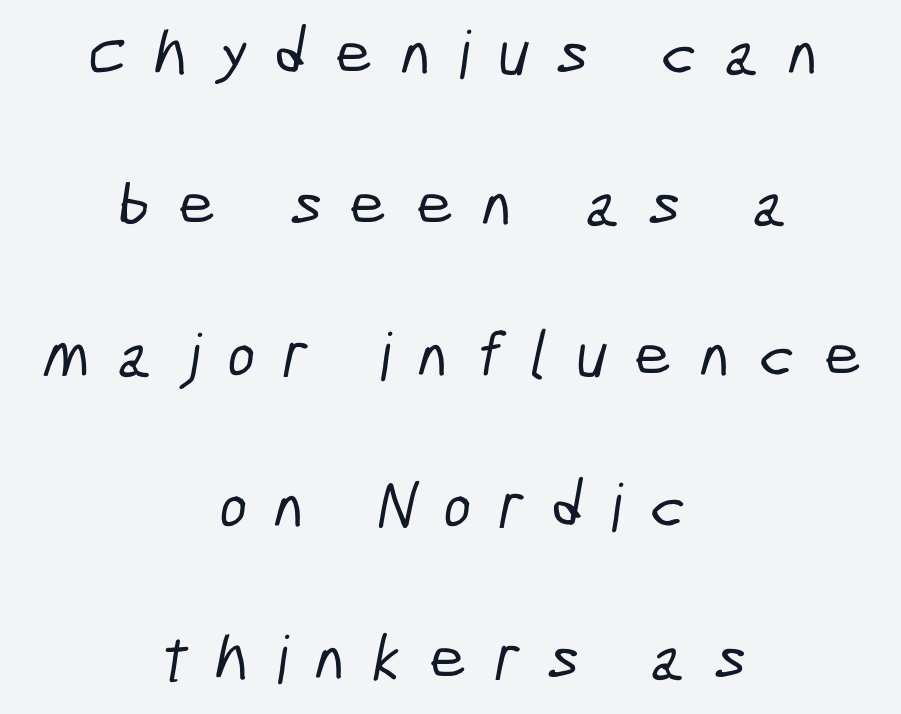
Varying glyph widths throughout — classic text-font behaviour. These lines have a slow, spaced-out rhythm from letter to letter. The paragraph shown floats in the horizontal middle. Compared with typical paragraphs, the rows here are farther apart. The text was rendered using a sans face with plain stroke endings. A clean baseline with only descenders dipping below it.
